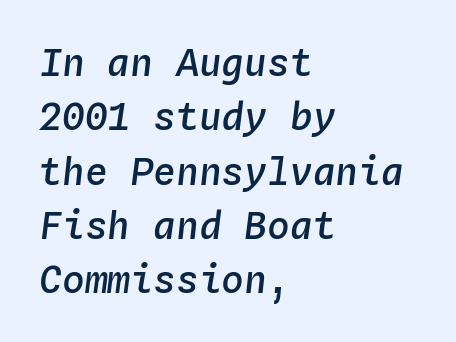
The image shows 38 px semibold type, italic (leaning right), monospaced; set left-aligned, normal line spacing (1.43x), normal letter spacing, not underlined; low stroke contrast and a medium x-height.
